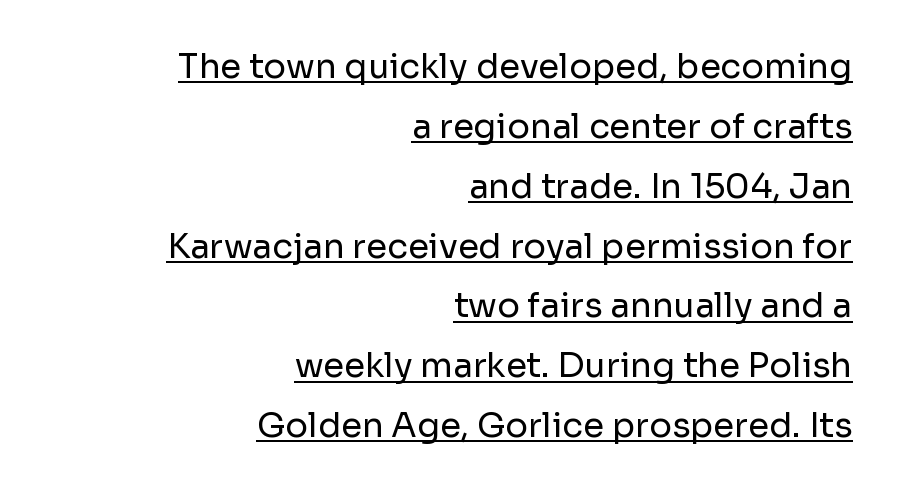
Q: Is the text bold? A: No.
Q: Is the text italic (slanted)? A: No, it is upright.
Q: Is the typeface a serif or a sans-serif typeface? A: Sans-serif.
Q: Is the text underlined? A: Yes.
Q: How is the paragraph aligned? A: Right-aligned.
Q: Is the spacing between letters normal or unusually wide? A: Normal.
Q: Width (condensed, normal, or wide)? A: Normal.
Q: Stroke contrast? A: Low.
Q: x-height? A: Medium.
Q: Monospaced? A: No.
